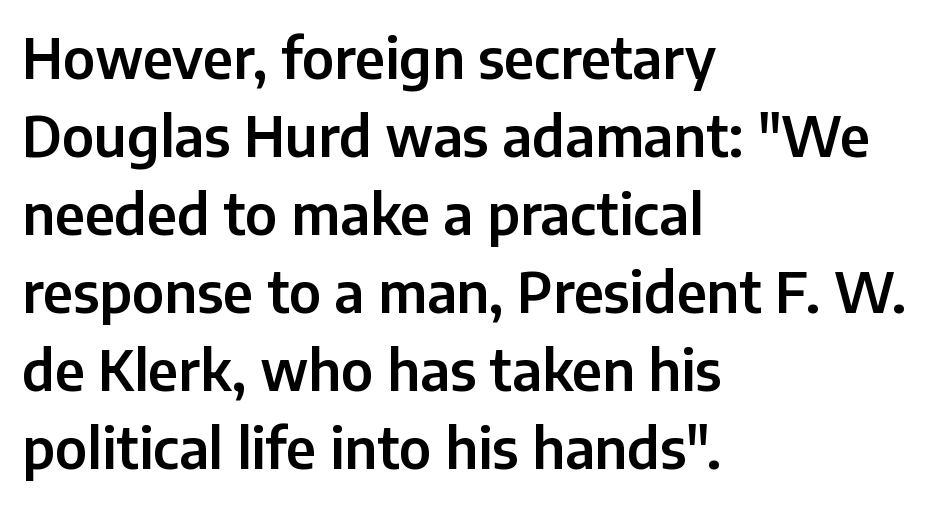
{"serif": "no", "italic": "no", "width": "normal", "stroke_contrast": "low", "x_height": "medium", "monospaced": "no", "underline": "no", "align": "left", "line_spacing": "normal", "line_spacing_ratio": 1.42, "letter_spacing": "normal", "letter_spacing_em": 0.0, "glyph_px": 55}
